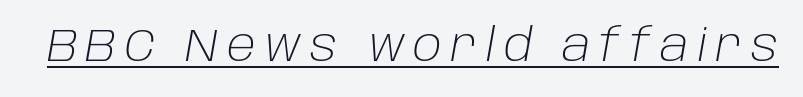
Is the type slanted? Yes — the strokes lean at a clear angle. Stem width sits at or under what a default text font uses. The sample's only ornament is a line tracing under the words. Spacing verdict: proportional, widths tailored to each character.
